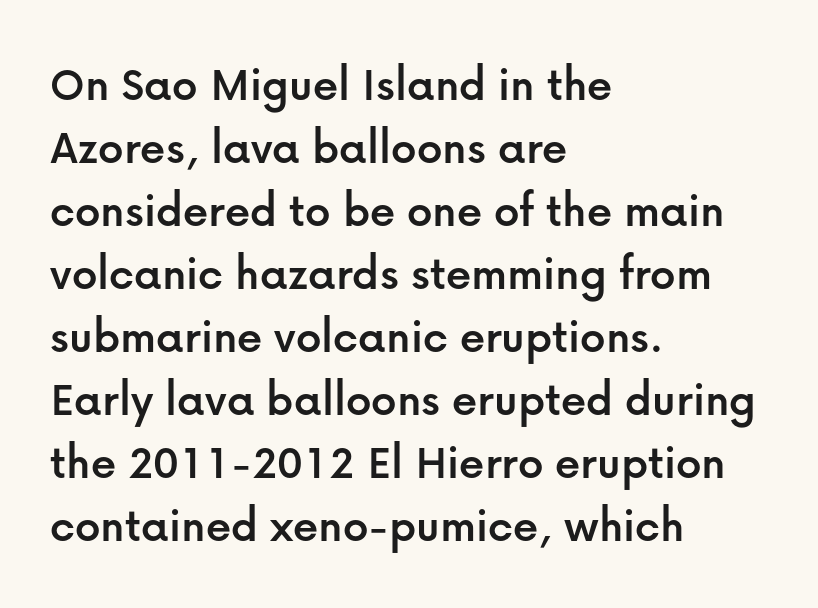
The image shows 50 px sans-serif type, upright; set left-aligned, normal line spacing (1.26x), normal letter spacing, not underlined; low stroke contrast and a medium x-height.
